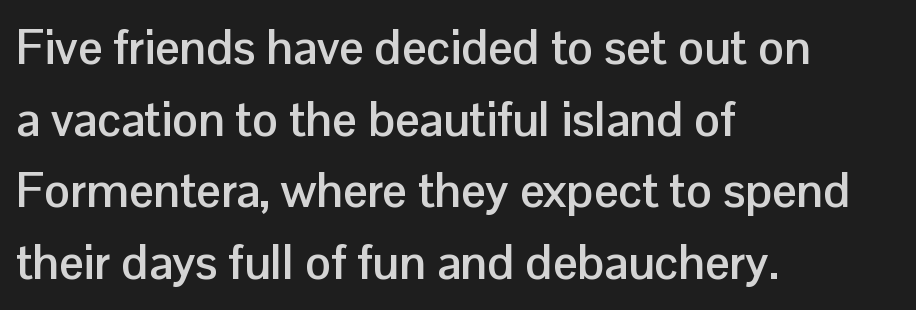
Q: Is the text bold? A: Yes.
Q: Is the text italic (slanted)? A: No, it is upright.
Q: Is the typeface a serif or a sans-serif typeface? A: Sans-serif.
Q: Is the text underlined? A: No.
Q: How is the paragraph aligned? A: Left-aligned.
Q: Is the spacing between letters normal or unusually wide? A: Normal.
Q: Is the spacing between lines tight, normal or loose? A: Normal.
Q: Width (condensed, normal, or wide)? A: Normal.
Q: Stroke contrast? A: Low.
Q: x-height? A: Medium.
Q: Monospaced? A: No.
